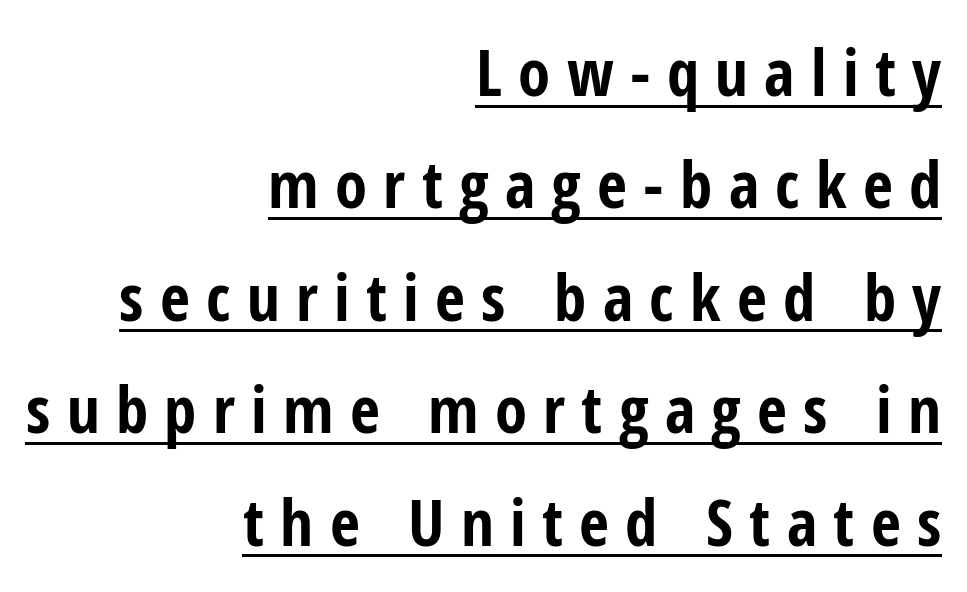
{"serif": "no", "italic": "no", "bold": "yes", "weight": "bold", "width": "condensed", "stroke_contrast": "low", "x_height": "medium", "monospaced": "no", "underline": "yes", "align": "right", "line_spacing_ratio": 1.73, "letter_spacing": "wide", "letter_spacing_em": 0.25, "glyph_px": 65}
